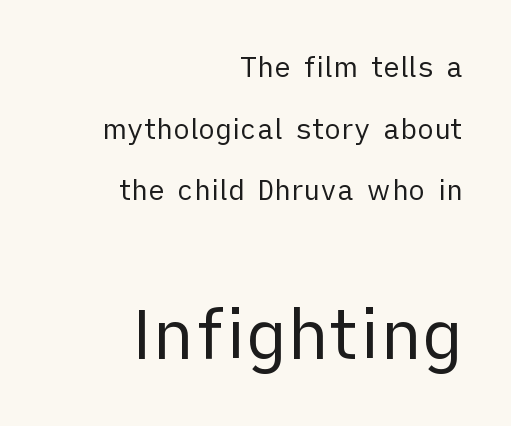
Q: Is the text bold? A: No.
Q: Is the text italic (slanted)? A: No, it is upright.
Q: Is the typeface a serif or a sans-serif typeface? A: Sans-serif.
Q: Is the text underlined? A: No.
Q: How is the paragraph aligned? A: Right-aligned.
Q: Is the spacing between letters normal or unusually wide? A: Normal.
Q: Is the spacing between lines tight, normal or loose? A: Loose.
Q: Which block of text is set in a larger size, the first (top) or the second (bottom)? A: The second (bottom) one.
Q: Width (condensed, normal, or wide)? A: Normal.
Q: Stroke contrast? A: Low.
Q: x-height? A: Medium.
Q: Monospaced? A: No.
